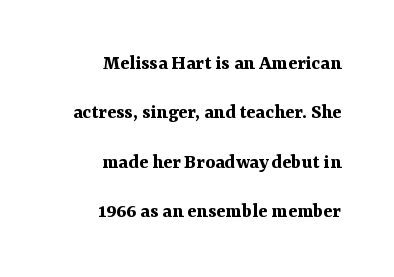
The image shows 21 px bold type, upright; set right-aligned, loose line spacing (2.35x), normal letter spacing, not underlined.
